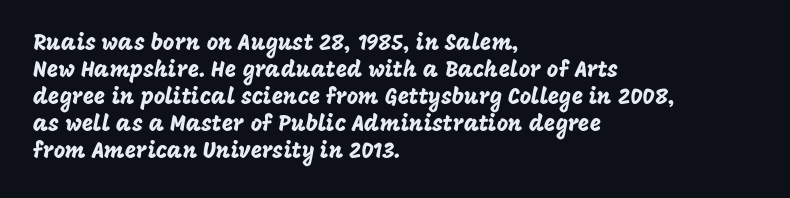
The image shows 22 px text type; set left-aligned, line spacing 1.23x, normal letter spacing, not underlined.
